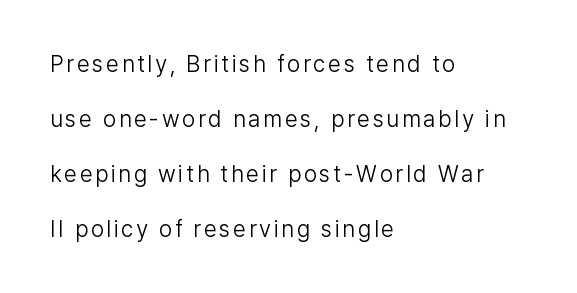
Posture: straight, roman, zero tilt. A student would call this left alignment; a typographer would say flush left, rag right. One glance says open: line gaps are wider than usual. Any mark beneath the type? The region is blank.
